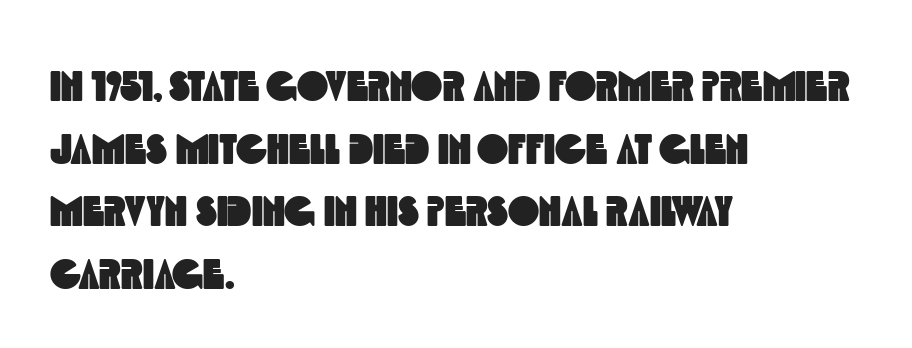
{"serif": "no", "width": "condensed", "x_height": "large", "monospaced": "no", "underline": "no", "align": "left", "line_spacing": "normal", "line_spacing_ratio": 1.49, "letter_spacing": "normal", "letter_spacing_em": 0.0, "glyph_px": 42}
